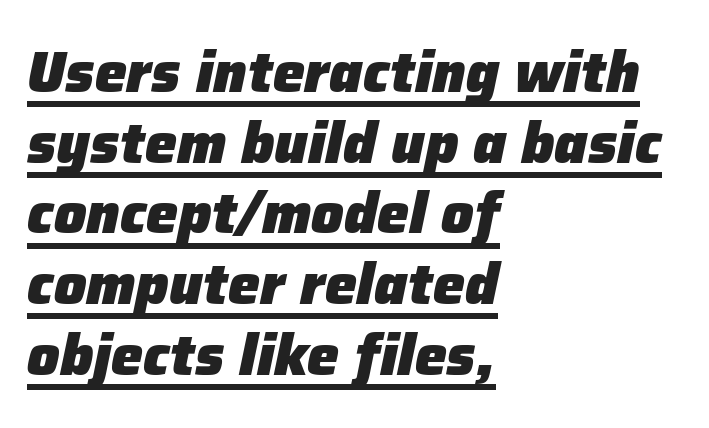
The image shows 57 px heavy type, italic (leaning right); set left-aligned, line spacing 1.24x, normal letter spacing, underlined; low stroke contrast and a medium x-height.
